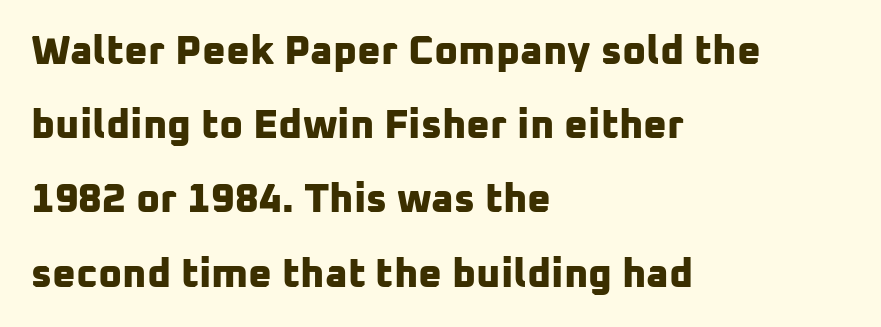
{"serif": "no", "bold": "yes", "weight": "bold", "width": "normal", "stroke_contrast": "low", "x_height": "medium", "monospaced": "no", "underline": "no", "align": "left", "line_spacing_ratio": 1.81, "letter_spacing": "normal", "letter_spacing_em": 0.0, "glyph_px": 41}
